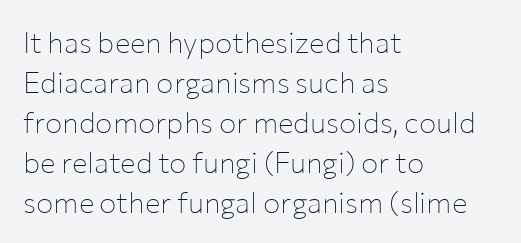
The image shows 29 px thin sans-serif type, upright; set left-aligned, normal line spacing (1.38x), normal letter spacing, not underlined; low stroke contrast and a medium x-height.
